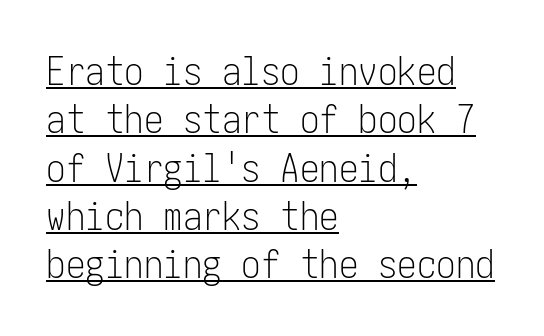
The image shows 39 px light, condensed sans-serif type, upright; set left-aligned, line spacing 1.24x, normal letter spacing, underlined; low stroke contrast and a medium x-height.
